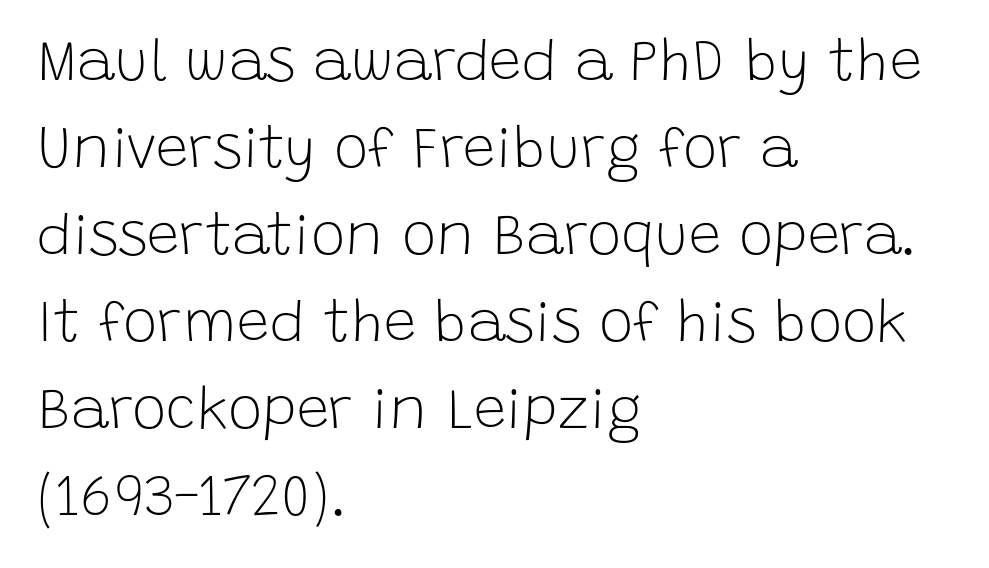
{"serif": "no", "italic": "no", "bold": "no", "weight": "light", "width": "normal", "stroke_contrast": "low", "x_height": "large", "monospaced": "no", "underline": "no", "align": "left", "line_spacing": "normal", "line_spacing_ratio": 1.5, "letter_spacing": "normal", "letter_spacing_em": 0.0, "glyph_px": 58}
